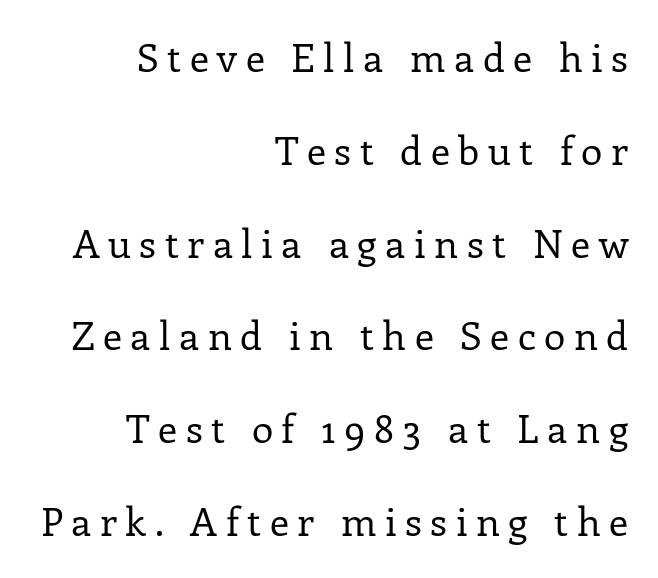
{"serif": "yes", "italic": "no", "bold": "no", "weight": "regular", "width": "normal", "stroke_contrast": "low", "x_height": "medium", "monospaced": "no", "underline": "no", "align": "right", "line_spacing": "loose", "line_spacing_ratio": 2.38, "letter_spacing": "wide", "letter_spacing_em": 0.22, "glyph_px": 39}
